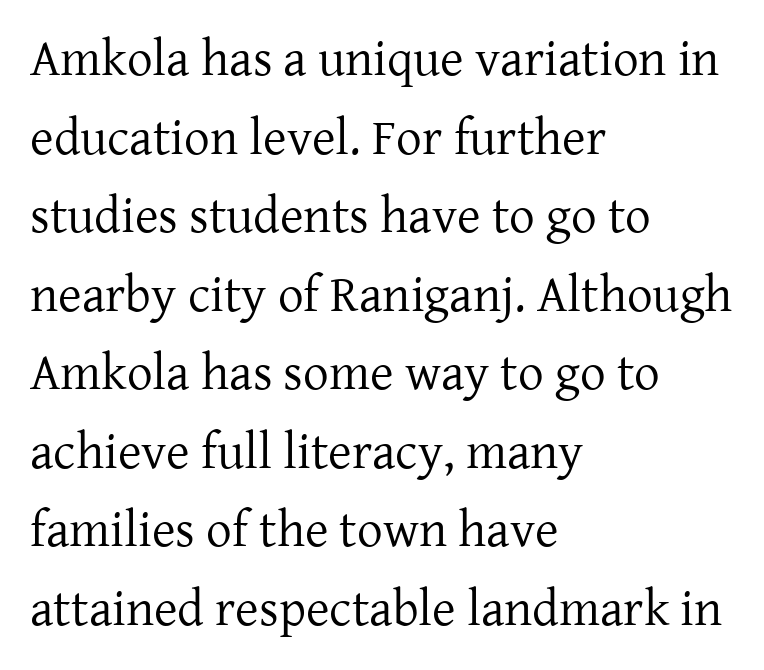
The image shows 51 px regular-weight serif type, upright; set left-aligned, normal line spacing (1.54x), normal letter spacing, not underlined; low stroke contrast and a medium x-height.
